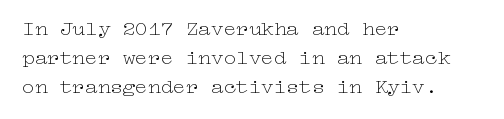
{"italic": "no", "bold": "no", "underline": "no", "align": "left", "line_spacing": "normal", "line_spacing_ratio": 1.38, "letter_spacing": "normal", "letter_spacing_em": 0.0, "glyph_px": 21}
